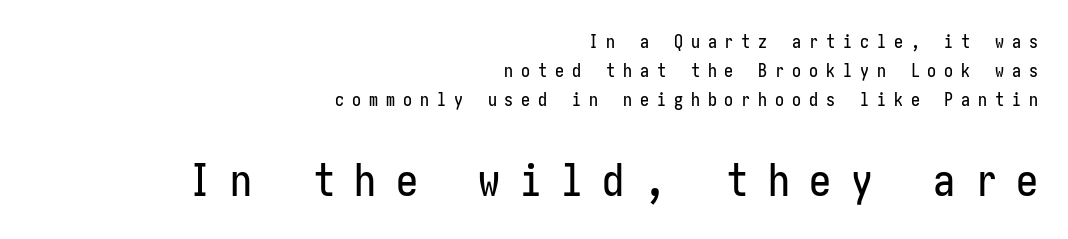
Q: Is the text italic (slanted)? A: No, it is upright.
Q: Is the typeface a serif or a sans-serif typeface? A: Sans-serif.
Q: Is the text underlined? A: No.
Q: How is the paragraph aligned? A: Right-aligned.
Q: Is the spacing between letters normal or unusually wide? A: Unusually wide.
Q: Is the spacing between lines tight, normal or loose? A: Normal.
Q: Which block of text is set in a larger size, the first (top) or the second (bottom)? A: The second (bottom) one.
Q: Width (condensed, normal, or wide)? A: Condensed.
Q: Stroke contrast? A: Low.
Q: x-height? A: Medium.
